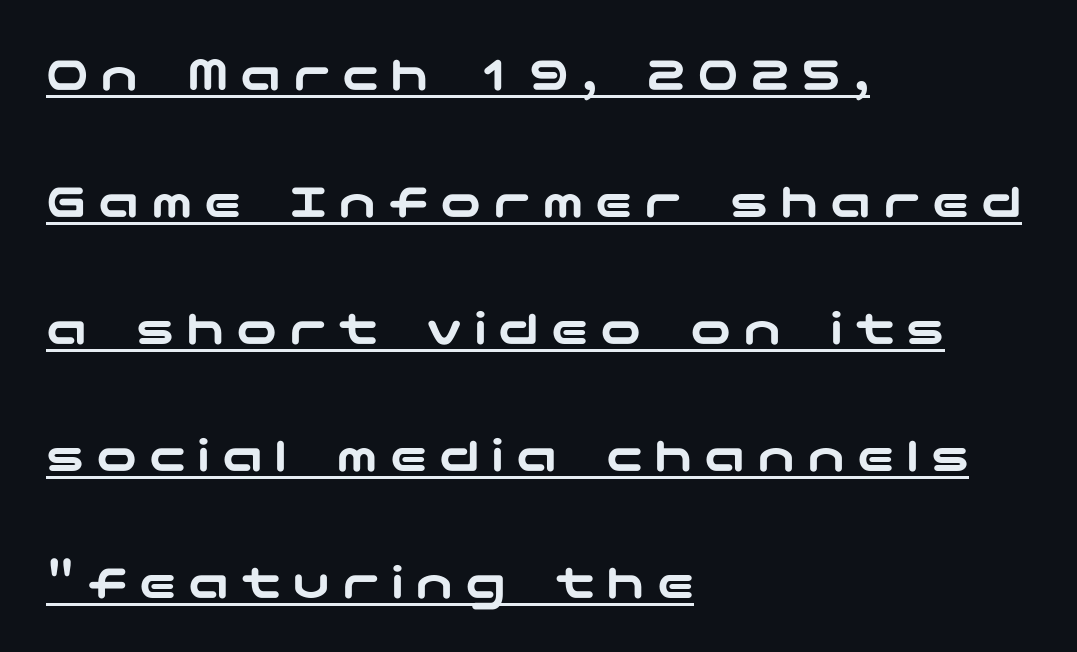
{"serif": "no", "italic": "no", "width": "wide", "stroke_contrast": "low", "x_height": "medium", "underline": "yes", "align": "left", "line_spacing": "loose", "line_spacing_ratio": 2.49, "letter_spacing": "wide", "letter_spacing_em": 0.23, "glyph_px": 51}
